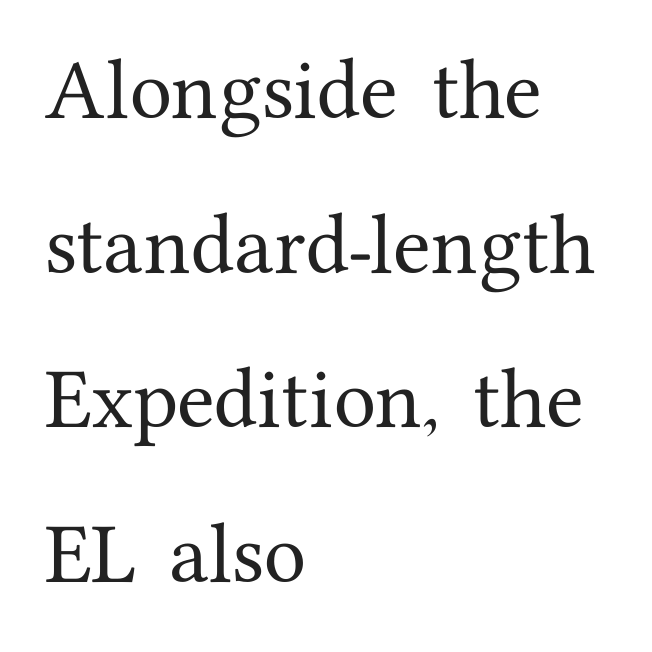
The glyphs are unaccompanied by any horizontal stroke below them. The rendering uses natural spacing where letterforms have individual widths. Letterform terminals end in serifs throughout the passage. Vertical spacing — loose. Casual observation: everything's shoved over to the left. Tracking here is standard; glyphs follow each other at the usual distance.
